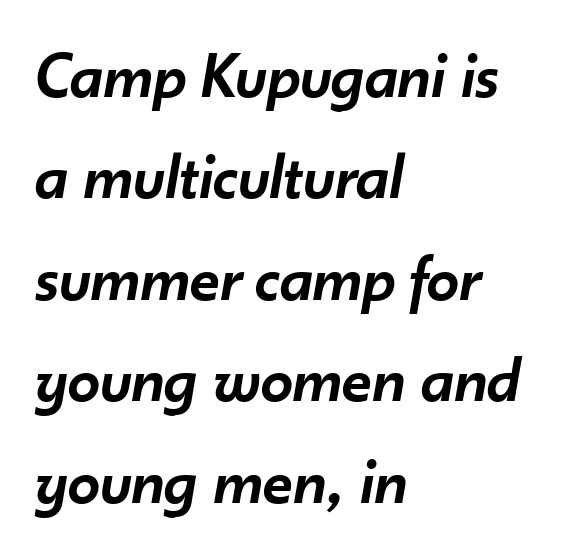
Q: Is the text bold? A: Semi-bold.
Q: Is the text italic (slanted)? A: Yes, it leans right by about 10 degrees.
Q: Is the text underlined? A: No.
Q: How is the paragraph aligned? A: Left-aligned.
Q: Is the spacing between letters normal or unusually wide? A: Normal.
Q: Is the spacing between lines tight, normal or loose? A: Normal.
Q: Width (condensed, normal, or wide)? A: Normal.
Q: Stroke contrast? A: Low.
Q: x-height? A: Small.
Q: Monospaced? A: No.
